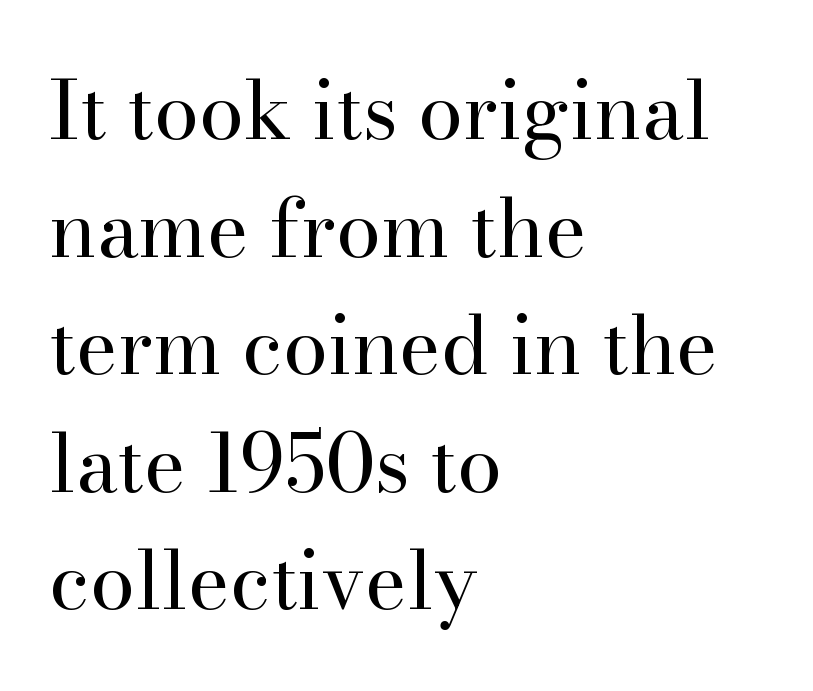
You could call the tracking neutral — neither tight nor loose. Yep, those are serifs on the letters. Varying glyph widths throughout — classic text-font behaviour. This is roman type, the default non-slanted kind. No chunkiness to these letters — they're not bold. Plain, unruled lines of type.
